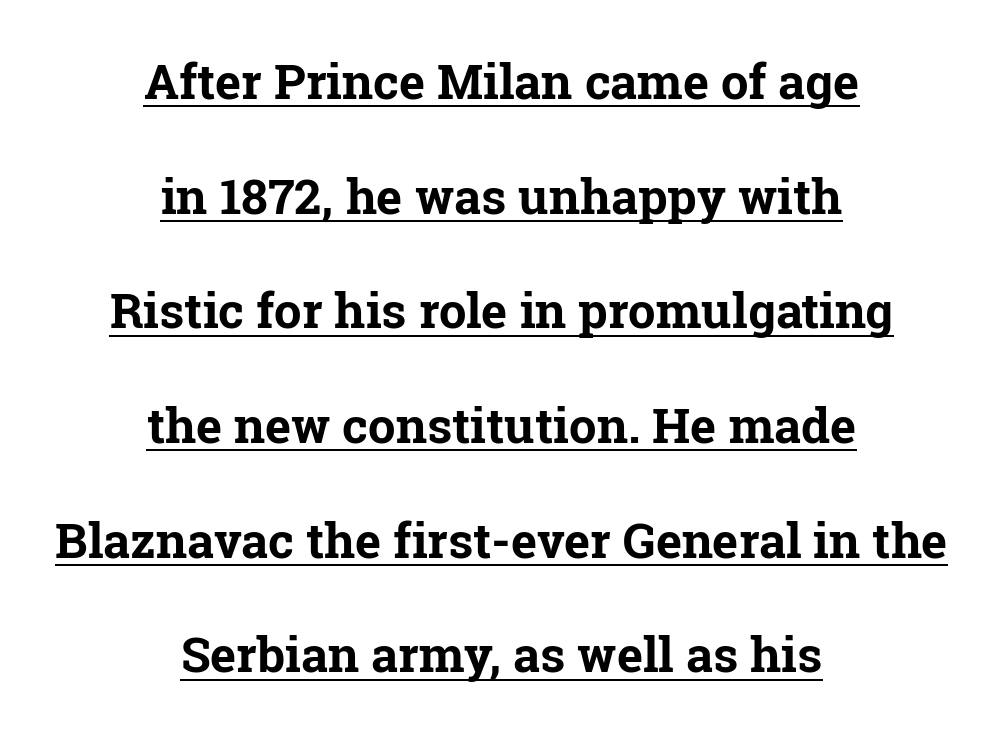
Q: Is the text bold? A: Yes.
Q: Is the text italic (slanted)? A: No, it is upright.
Q: Is the typeface a serif or a sans-serif typeface? A: Serif.
Q: Is the text underlined? A: Yes.
Q: How is the paragraph aligned? A: Centered.
Q: Is the spacing between letters normal or unusually wide? A: Normal.
Q: Is the spacing between lines tight, normal or loose? A: Loose.
Q: Width (condensed, normal, or wide)? A: Normal.
Q: Stroke contrast? A: Low.
Q: x-height? A: Medium.
Q: Monospaced? A: No.
